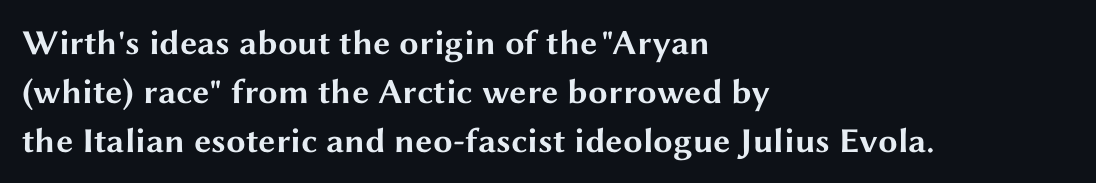
The image shows 35 px bold, wide sans-serif type, upright; set left-aligned, normal line spacing (1.4x), normal letter spacing, not underlined; medium stroke contrast and a medium x-height.
